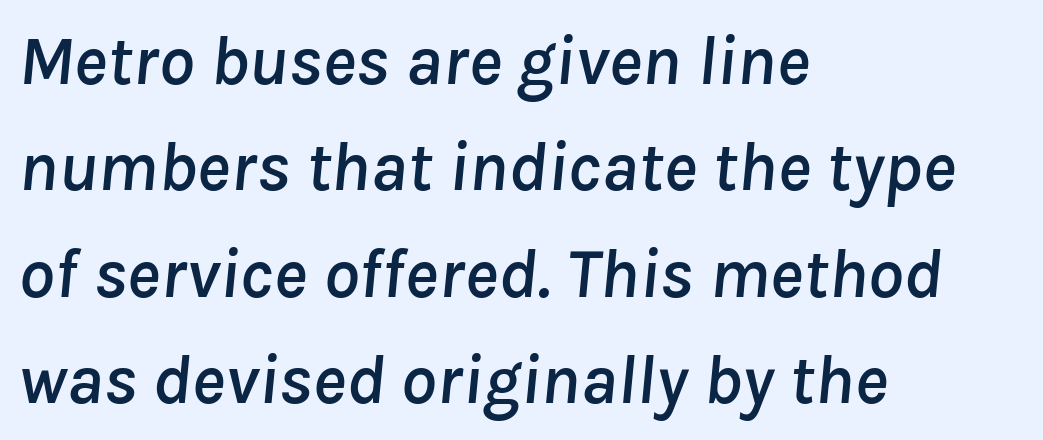
{"italic": "yes", "lean": "right", "slant_degrees": 8, "width": "normal", "stroke_contrast": "low", "x_height": "medium", "monospaced": "no", "underline": "no", "align": "left", "line_spacing": "normal", "line_spacing_ratio": 1.5, "letter_spacing": "normal", "letter_spacing_em": 0.0, "glyph_px": 71}
